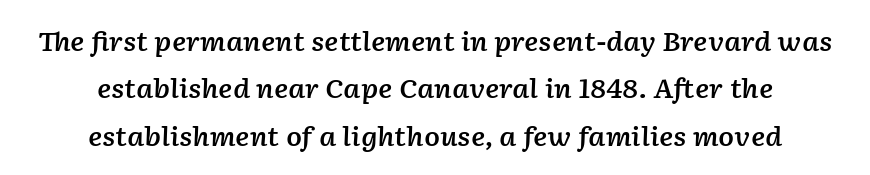
{"italic": "yes", "lean": "right", "slant_degrees": 2, "bold": "semi", "underline": "no", "align": "center", "line_spacing_ratio": 1.82, "letter_spacing": "normal", "letter_spacing_em": 0.0, "glyph_px": 26}
